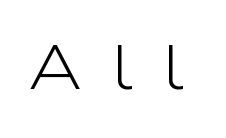
The image shows 61 px light, wide sans-serif type, upright; set unusually wide letter spacing (+0.46 em), not underlined; low stroke contrast and a medium x-height.
